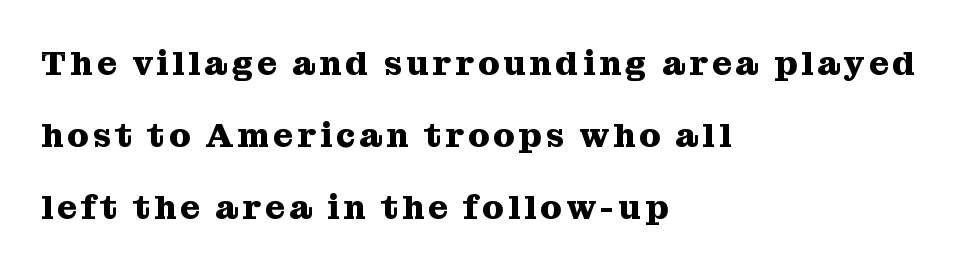
{"serif": "yes", "italic": "no", "bold": "yes", "weight": "heavy", "width": "normal", "stroke_contrast": "medium", "x_height": "medium", "monospaced": "no", "underline": "no", "align": "left", "line_spacing": "loose", "line_spacing_ratio": 2.12, "glyph_px": 34}
